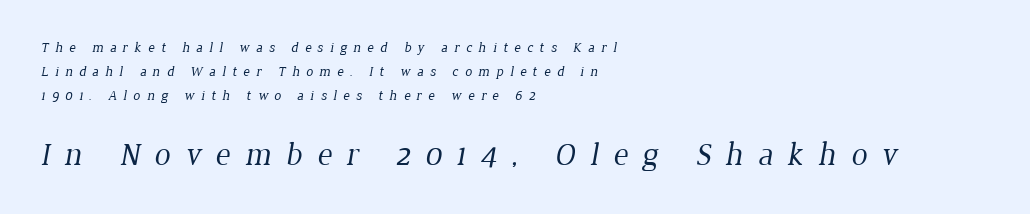
Caption: multi-line text, flush left, ragged right. Weight: regular or lighter. The rendering uses natural spacing where letterforms have individual widths. The passage shown is not underscored anywhere. Small tapered or slab feet sit at the stroke ends, so this counts as serif. The line texture is sparse and dotted thanks to wide tracking.
